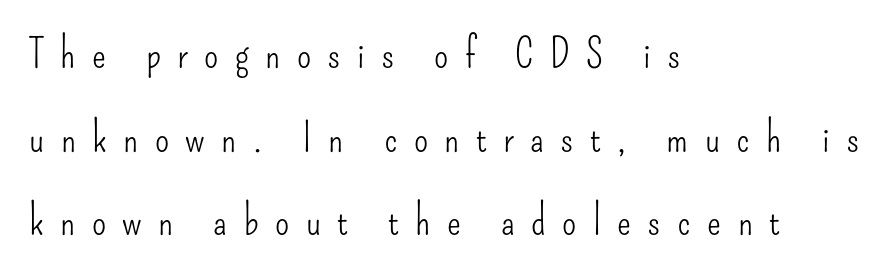
The image shows 41 px light, condensed sans-serif type, upright; set left-aligned, loose line spacing (2.04x), unusually wide letter spacing (+0.4 em), not underlined; low stroke contrast and a small x-height.
